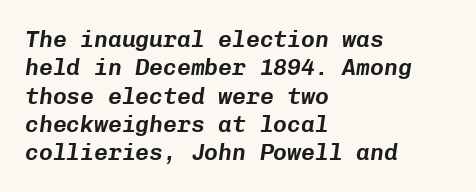
Q: Is the text italic (slanted)? A: Yes, it leans right by about 8 degrees.
Q: Is the text underlined? A: No.
Q: How is the paragraph aligned? A: Left-aligned.
Q: Is the spacing between letters normal or unusually wide? A: Normal.
